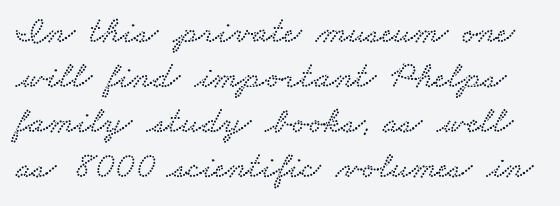
The glyphs are unaccompanied by any horizontal stroke below them. Varying glyph widths throughout — classic text-font behaviour. In terms of letterspacing, this is plain default setting. The font family rendered here belongs to the serif group.
